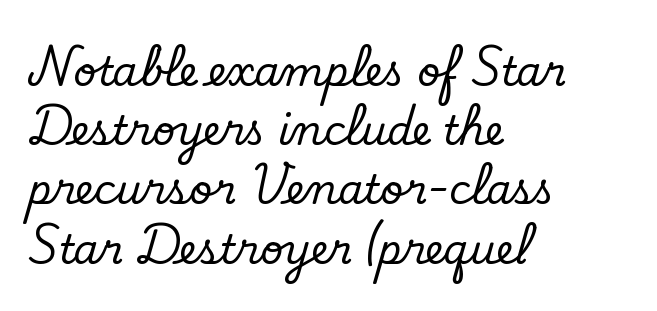
The image shows 40 px serif type; set left-aligned, normal line spacing (1.48x), normal letter spacing, not underlined; low stroke contrast and a small x-height.
